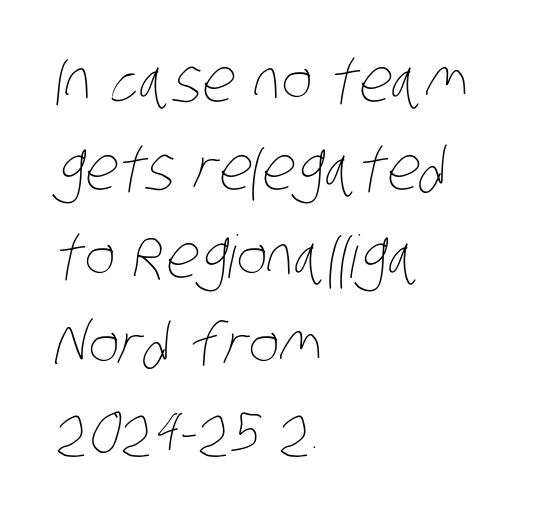
The typesetter chose a ragged-right arrangement here. The weight tops out at a normal text grade. A clean baseline with only descenders dipping below it. You could call the tracking neutral — neither tight nor loose. Looks like regular typesetting: each glyph gets only the width it needs. Line spacing here is normal.
